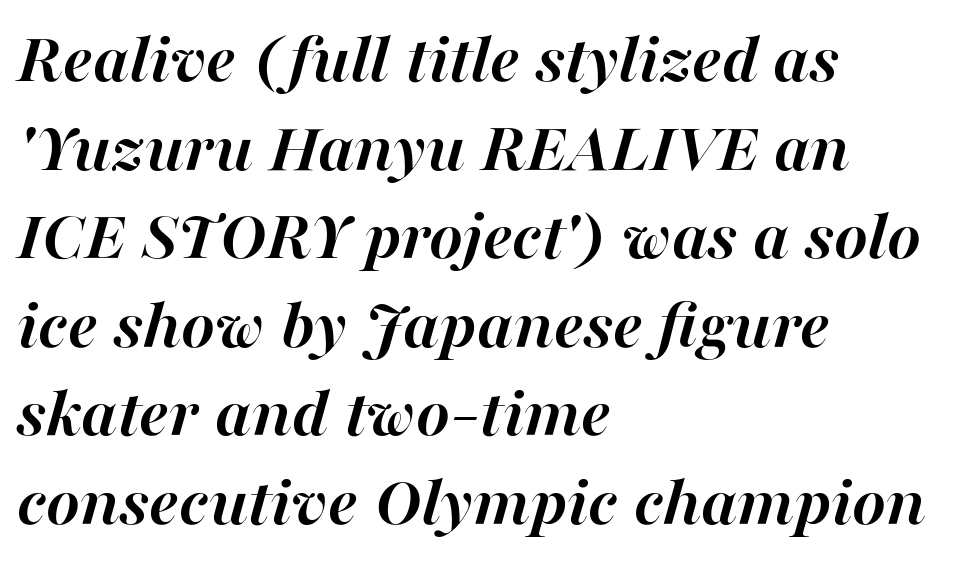
If you drew a ruler down the left edge, every line would touch it. Italic? Definitely — the glyphs are oblique. The face used here is proportionally spaced, like ordinary book or web type. Has an underline been added? It has not. Weight: bold.
